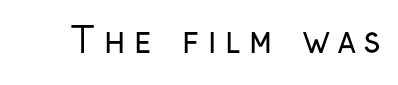
Q: Is the text bold? A: No.
Q: Is the text italic (slanted)? A: No, it is upright.
Q: Is the typeface a serif or a sans-serif typeface? A: Sans-serif.
Q: Is the text underlined? A: No.
Q: Is the spacing between letters normal or unusually wide? A: Unusually wide.
Q: Width (condensed, normal, or wide)? A: Condensed.
Q: Stroke contrast? A: Low.
Q: x-height? A: Medium.
Q: Monospaced? A: No.
